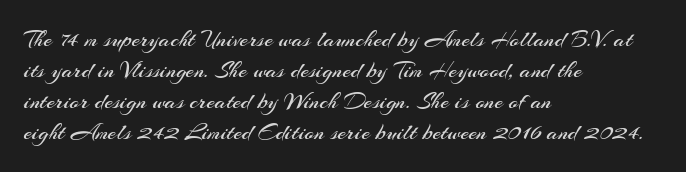
Q: Is the text bold? A: No.
Q: Is the text italic (slanted)? A: Yes.
Q: Is the text underlined? A: No.
Q: How is the paragraph aligned? A: Left-aligned.
Q: Is the spacing between letters normal or unusually wide? A: Normal.
Q: Is the spacing between lines tight, normal or loose? A: Normal.
